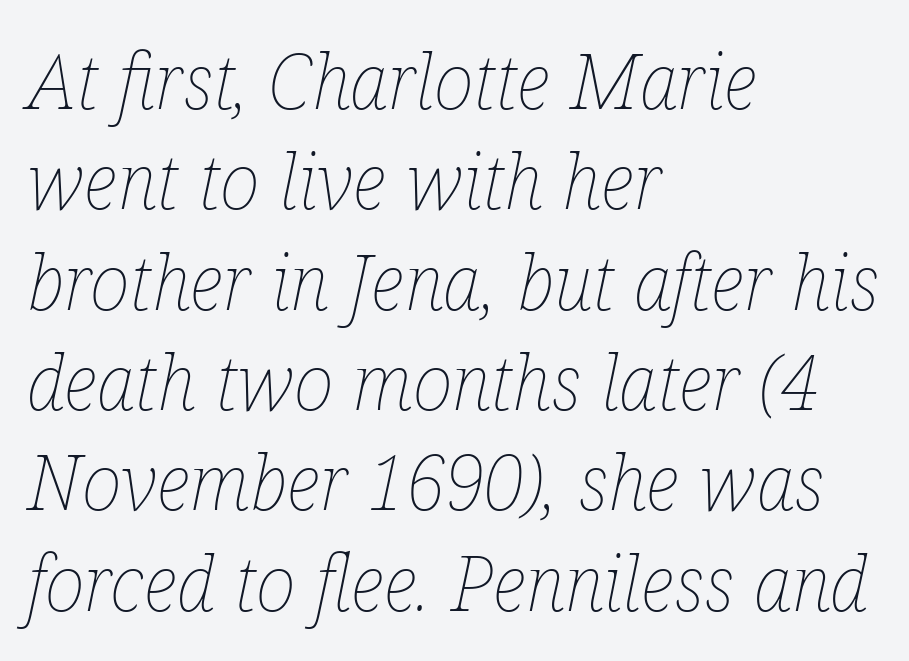
{"italic": "yes", "lean": "right", "slant_degrees": 12, "bold": "no", "weight": "thin", "width": "condensed", "stroke_contrast": "low", "x_height": "medium", "monospaced": "no", "underline": "no", "align": "left", "line_spacing": "normal", "line_spacing_ratio": 1.32, "letter_spacing": "normal", "letter_spacing_em": 0.0, "glyph_px": 76}
